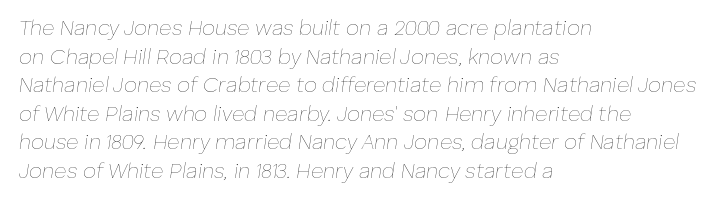
The image shows 21 px text type, italic (leaning right); set left-aligned, normal line spacing (1.36x), normal letter spacing, not underlined.
